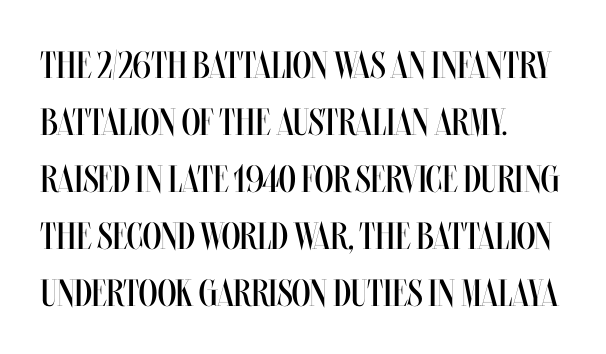
Glance below the letters and you will spot only blank space. The tracking reads as untouched default to a designer's eye. Spacing verdict: proportional, widths tailored to each character. The lines sit at an ordinary, default distance from one another. A classic flush-left, rag-right setting is used for this passage.
